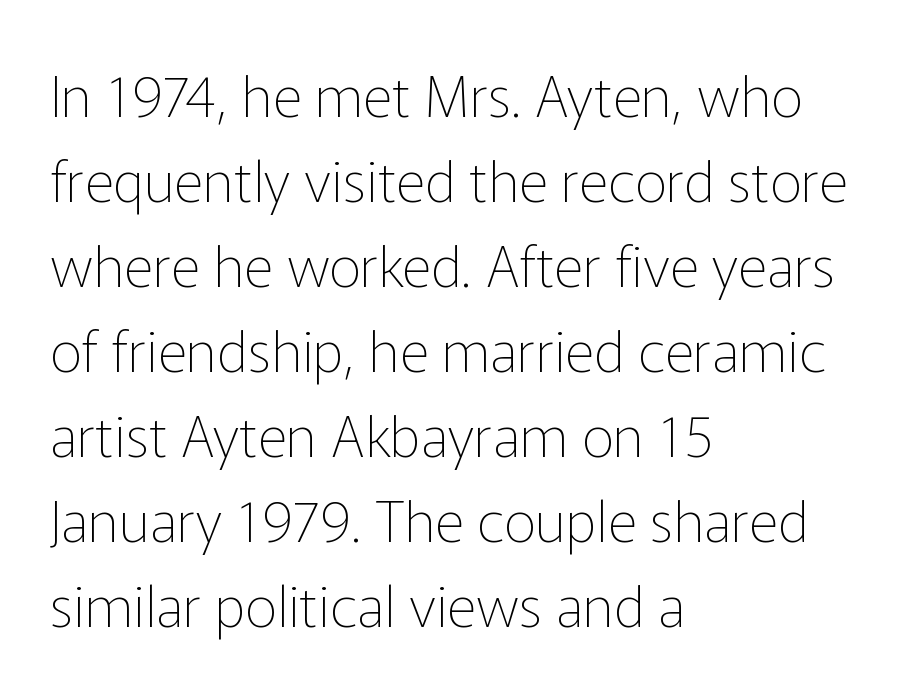
{"serif": "no", "italic": "no", "bold": "no", "weight": "thin", "width": "normal", "stroke_contrast": "low", "x_height": "medium", "monospaced": "no", "underline": "no", "align": "left", "line_spacing": "normal", "line_spacing_ratio": 1.49, "letter_spacing": "normal", "letter_spacing_em": 0.0, "glyph_px": 57}
